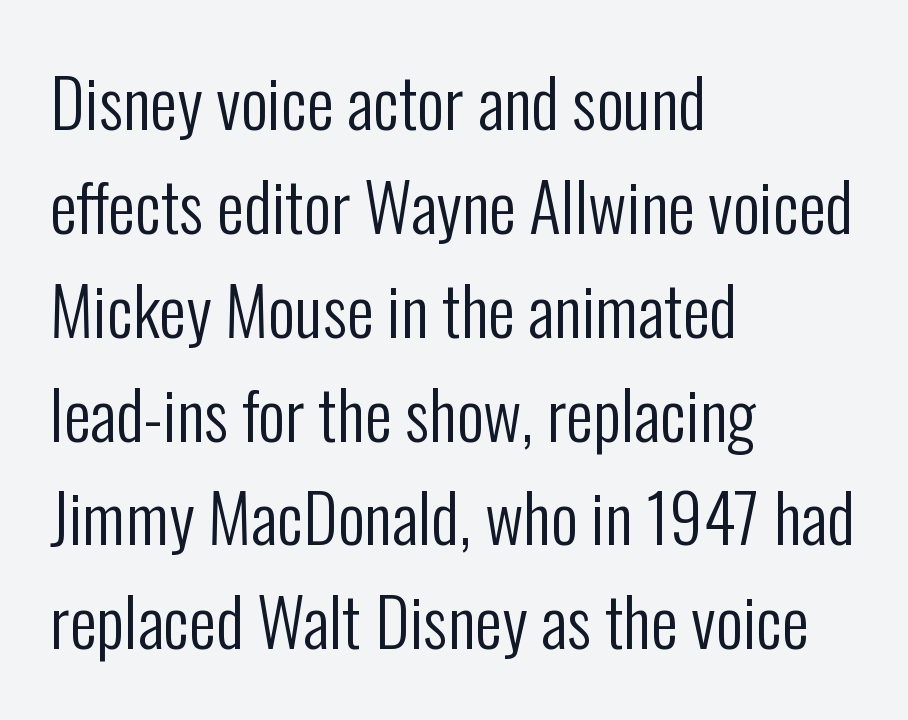
You could not count columns in this text — the font is proportionally spaced. How would I describe the line gaps? Plain and ordinary. The area under the type is left untouched. What kind of face is this? One without serifs — a sans. Unlike italic type, these characters show no tilt at all. Summary of weight: not heavy and not bold.
